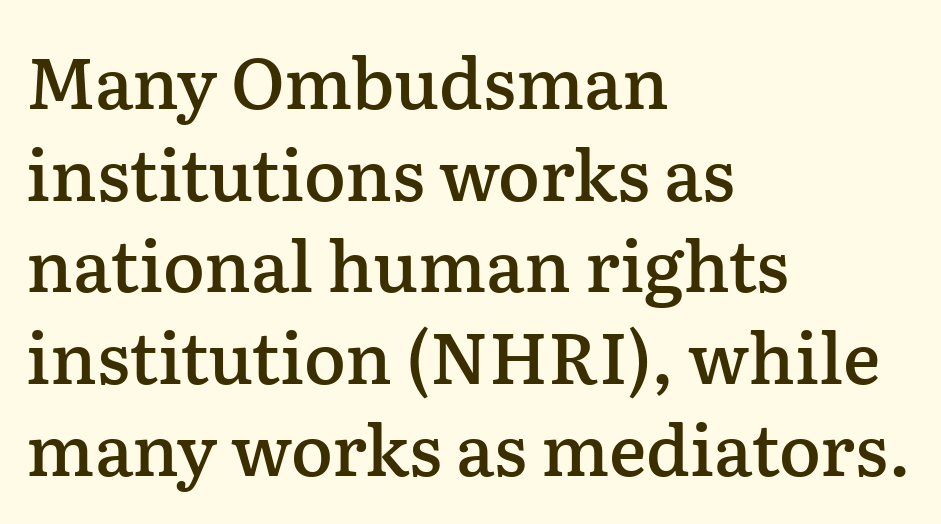
Look at the bottom of the vertical strokes: they flare into serifs here. Beneath every word, the page is bare. The rendering uses a semibold face; strokes are thickened but not to full bold. Do the characters align in a grid? No, the font is proportional. A roman cut, with each character standing at attention. Horizontal bands of white between lines are of average thickness.
